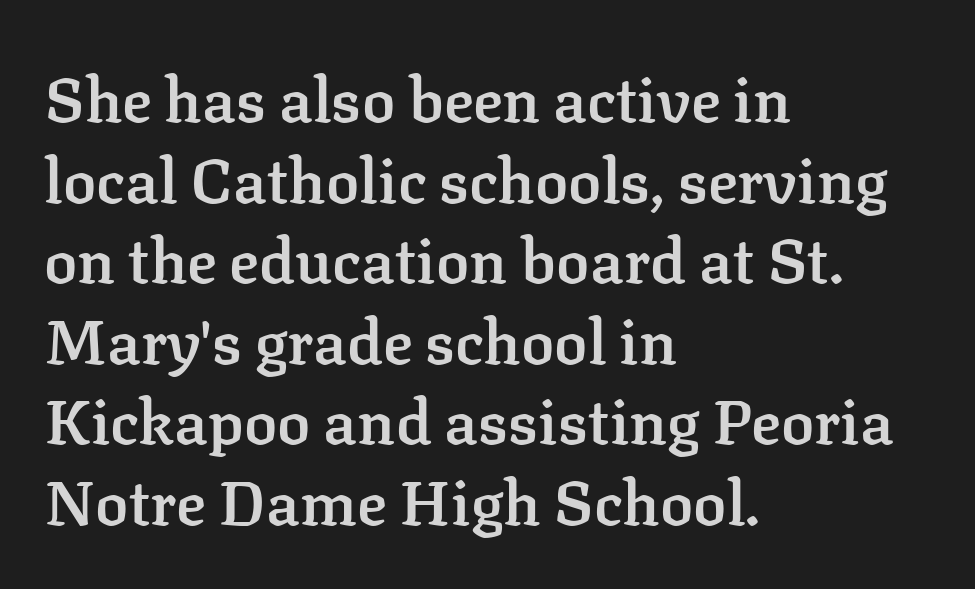
Q: Is the text bold? A: Semi-bold.
Q: Is the text italic (slanted)? A: No, it is upright.
Q: Is the typeface a serif or a sans-serif typeface? A: Serif.
Q: Is the text underlined? A: No.
Q: How is the paragraph aligned? A: Left-aligned.
Q: Is the spacing between letters normal or unusually wide? A: Normal.
Q: Is the spacing between lines tight, normal or loose? A: Normal.
Q: Width (condensed, normal, or wide)? A: Normal.
Q: Stroke contrast? A: Low.
Q: x-height? A: Medium.
Q: Monospaced? A: No.
